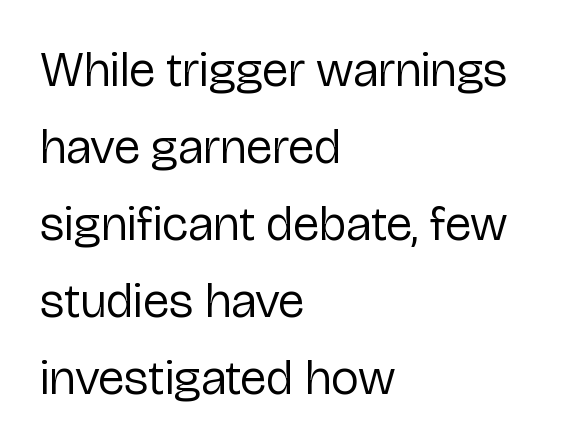
Q: Is the text bold? A: No.
Q: Is the text italic (slanted)? A: No, it is upright.
Q: Is the typeface a serif or a sans-serif typeface? A: Sans-serif.
Q: Is the text underlined? A: No.
Q: How is the paragraph aligned? A: Left-aligned.
Q: Is the spacing between letters normal or unusually wide? A: Normal.
Q: Is the spacing between lines tight, normal or loose? A: Normal.
Q: Width (condensed, normal, or wide)? A: Normal.
Q: Stroke contrast? A: Low.
Q: x-height? A: Medium.
Q: Monospaced? A: No.
